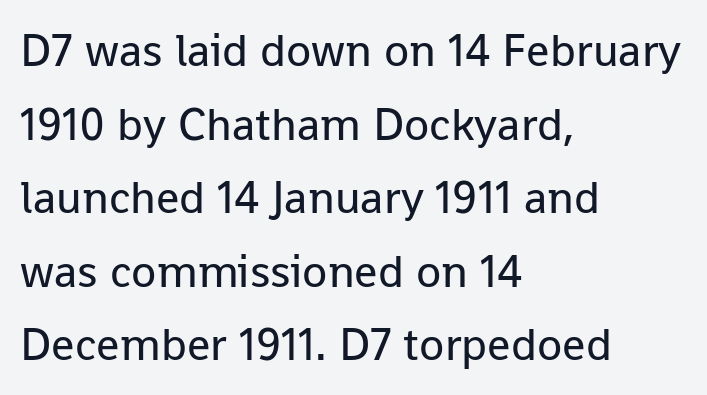
The tracking reads as untouched default to a designer's eye. The baseline area is clear. The passage is arranged the way most books set body copy — flush left. Rendered with straight, roman letterforms. The face used here is proportionally spaced, like ordinary book or web type.
